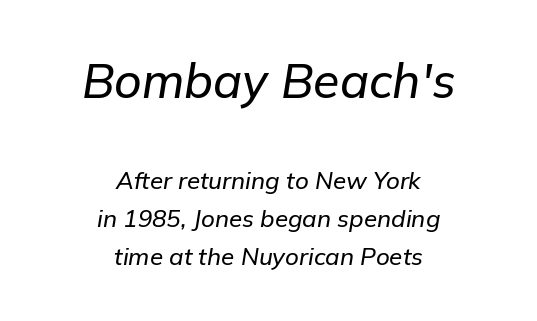
The image shows 48 px text type, italic (leaning right); set centered, normal line spacing (1.59x), normal letter spacing, not underlined; the first (top) block is 2.0x larger; low stroke contrast and a medium x-height.
